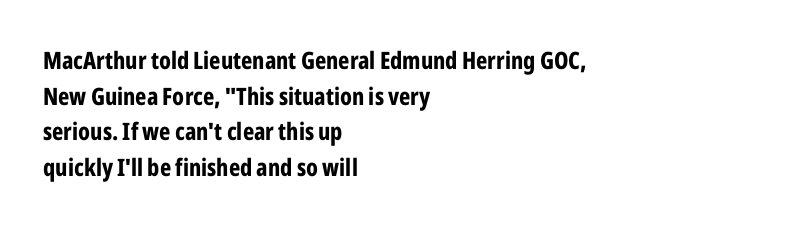
Its strokes are broad and dark, the hallmark of bold type. Short and long lines alike share a common starting point at left. Reading down the column, the eye jumps a familiar distance to each next line. Bare-footed words on every line.
